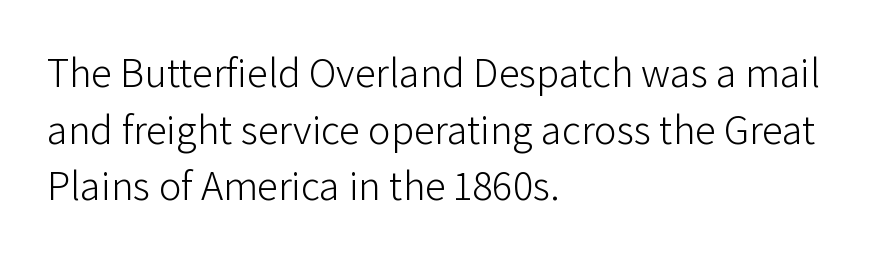
{"serif": "no", "italic": "no", "bold": "no", "weight": "light", "width": "normal", "stroke_contrast": "low", "x_height": "medium", "monospaced": "no", "underline": "no", "align": "left", "line_spacing": "normal", "line_spacing_ratio": 1.35, "letter_spacing": "normal", "letter_spacing_em": 0.0, "glyph_px": 42}
